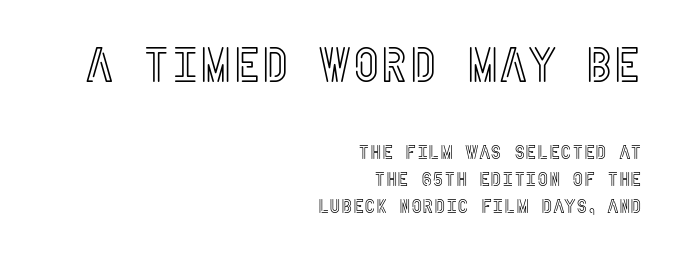
The image shows 49 px condensed type, upright; set right-aligned, normal line spacing (1.33x), normal letter spacing, not underlined; the first (top) block is 2.45x larger; a large x-height.
